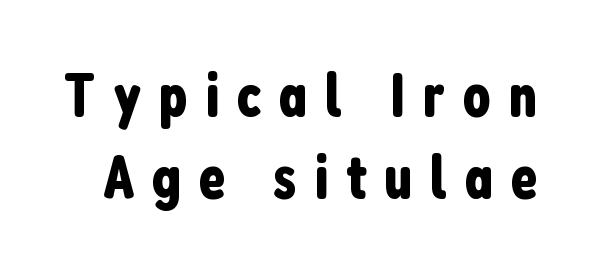
Q: Is the text italic (slanted)? A: No, it is upright.
Q: Is the typeface a serif or a sans-serif typeface? A: Sans-serif.
Q: Is the text underlined? A: No.
Q: Is the spacing between letters normal or unusually wide? A: Unusually wide.
Q: Is the spacing between lines tight, normal or loose? A: Normal.
Q: Width (condensed, normal, or wide)? A: Condensed.
Q: Stroke contrast? A: Low.
Q: x-height? A: Medium.
Q: Monospaced? A: No.
